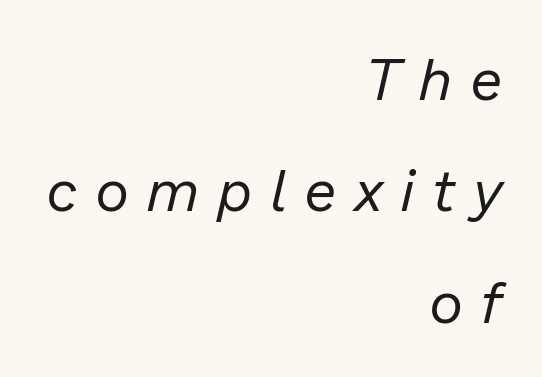
Layout note: lines flush right. Stroke mass is kept to a normal reading level or below. A typesetter would mark this as italic. The face used here is proportionally spaced, like ordinary book or web type. The line-height multiplier appears high, well above default.
